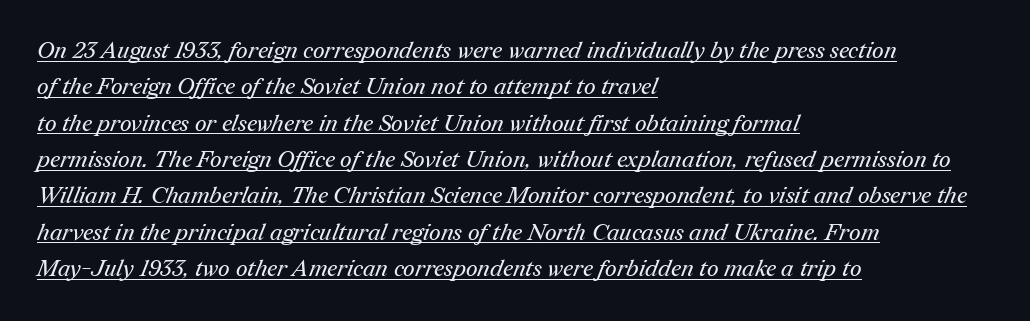
Q: Is the text bold? A: No.
Q: Is the text underlined? A: Yes.
Q: How is the paragraph aligned? A: Left-aligned.
Q: Is the spacing between letters normal or unusually wide? A: Normal.
Q: Is the spacing between lines tight, normal or loose? A: Normal.
